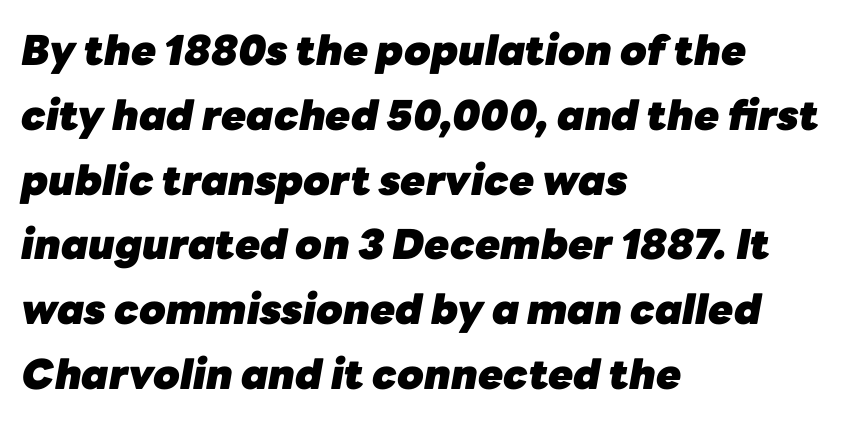
The image shows 41 px heavy type, italic (leaning right); set left-aligned, normal line spacing (1.58x), normal letter spacing, not underlined; low stroke contrast and a medium x-height.
